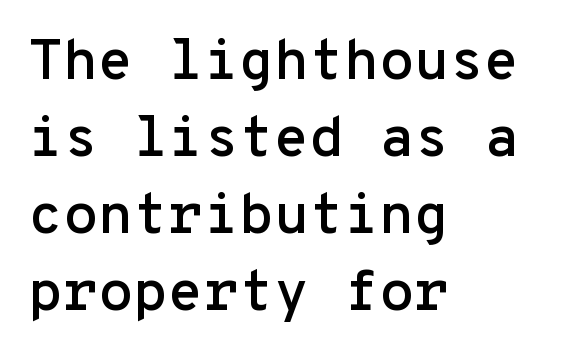
Here the glyphs are tracked normally, forming tight word shapes. If you drew a line through each stem, it would be perfectly vertical. Reading down the column, the eye jumps a familiar distance to each next line. Every character here occupies the same horizontal width, giving the sample a typewriter-like rhythm. In terms of letterform style, serifs are entirely absent. Compared with a centered layout, this one pins lines to the left instead.
